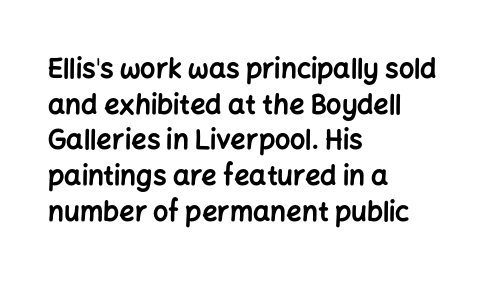
The image shows 27 px bold type, upright; set left-aligned, normal line spacing (1.32x), normal letter spacing, not underlined.
